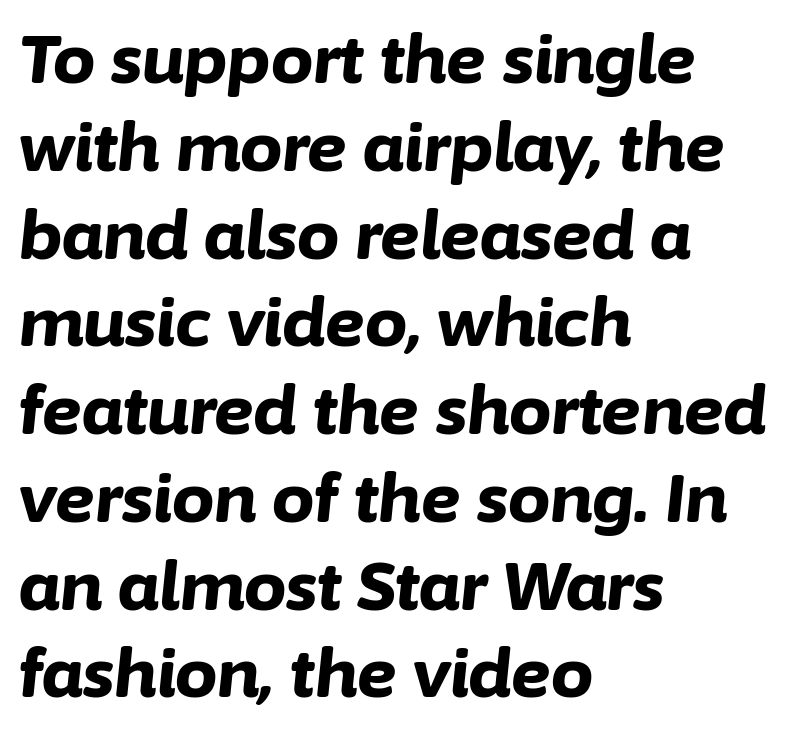
The image shows 67 px bold type, italic (leaning right); set left-aligned, normal line spacing (1.31x), normal letter spacing, not underlined; low stroke contrast and a medium x-height.
